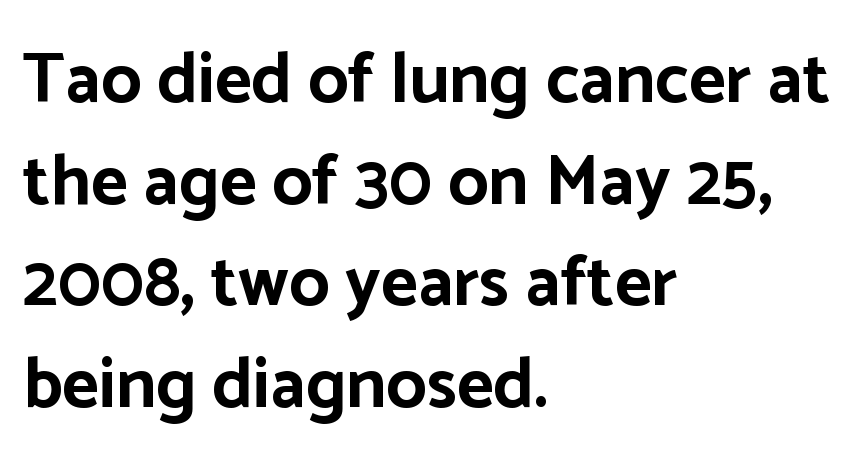
{"serif": "no", "italic": "no", "bold": "yes", "weight": "bold", "width": "normal", "stroke_contrast": "low", "x_height": "medium", "monospaced": "no", "underline": "no", "align": "left", "line_spacing": "normal", "line_spacing_ratio": 1.43, "letter_spacing": "normal", "letter_spacing_em": 0.0, "glyph_px": 71}
